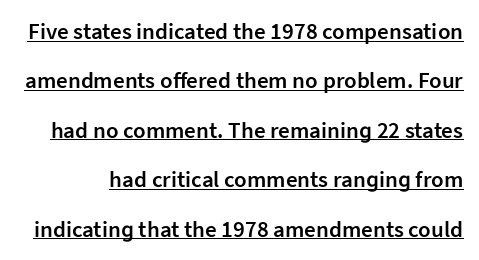
You can tell it's not italic because the verticals are truly vertical. The passage shown stacks its lines with a broad gap. Somebody hit Ctrl+U on this one — the words are underlined. Honestly, the letter spacing is just normal — you wouldn't notice it.
